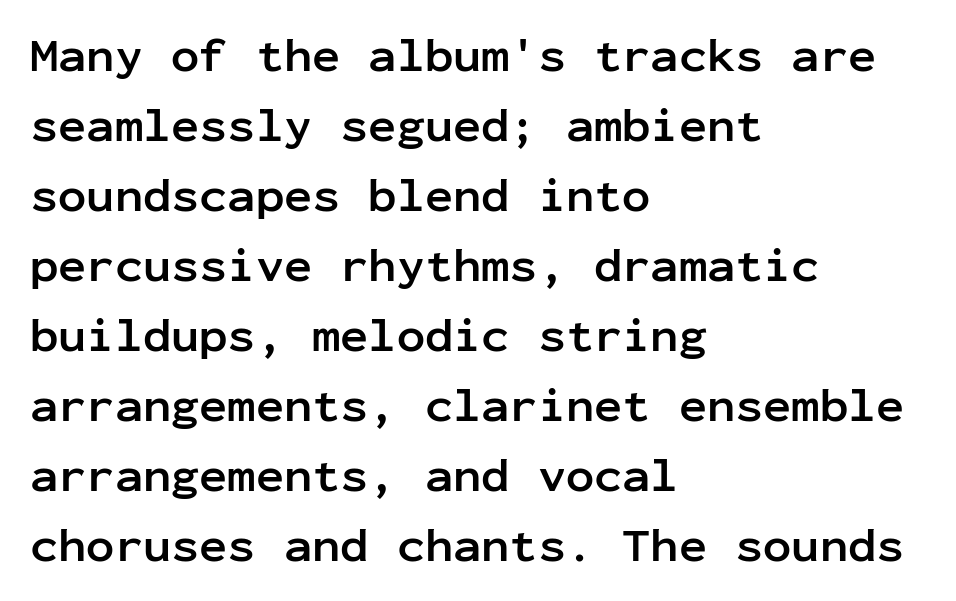
Q: Is the text bold? A: Yes.
Q: Is the text italic (slanted)? A: No, it is upright.
Q: Is the typeface a serif or a sans-serif typeface? A: Sans-serif.
Q: Is the text underlined? A: No.
Q: How is the paragraph aligned? A: Left-aligned.
Q: Is the spacing between letters normal or unusually wide? A: Normal.
Q: Is the spacing between lines tight, normal or loose? A: Normal.
Q: Width (condensed, normal, or wide)? A: Normal.
Q: Stroke contrast? A: Low.
Q: x-height? A: Medium.
Q: Monospaced? A: Yes.
